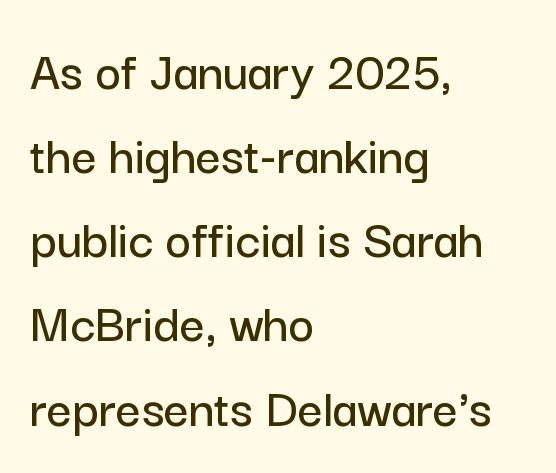
The image shows 55 px sans-serif type, upright; set left-aligned, normal line spacing (1.53x), normal letter spacing, not underlined; low stroke contrast and a medium x-height.
